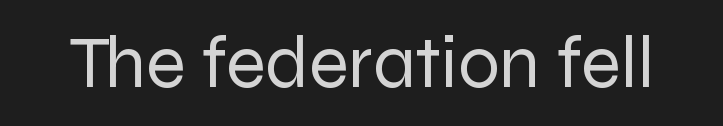
Q: Is the text bold? A: No.
Q: Is the text italic (slanted)? A: No, it is upright.
Q: Is the typeface a serif or a sans-serif typeface? A: Sans-serif.
Q: Is the text underlined? A: No.
Q: Is the spacing between letters normal or unusually wide? A: Normal.
Q: Width (condensed, normal, or wide)? A: Normal.
Q: Stroke contrast? A: Low.
Q: x-height? A: Medium.
Q: Monospaced? A: No.
